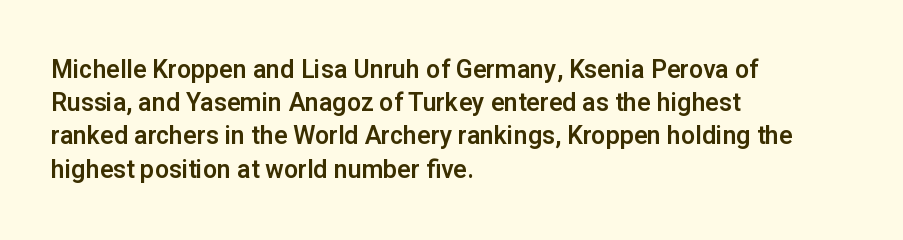
{"italic": "no", "underline": "no", "align": "left", "line_spacing": "normal", "line_spacing_ratio": 1.33, "letter_spacing": "normal", "letter_spacing_em": 0.0, "glyph_px": 25}
